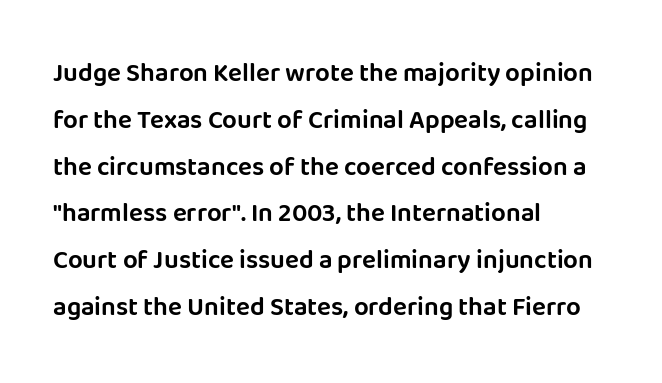
The image shows 26 px text type, upright; set left-aligned, line spacing 1.8x, normal letter spacing, not underlined.
